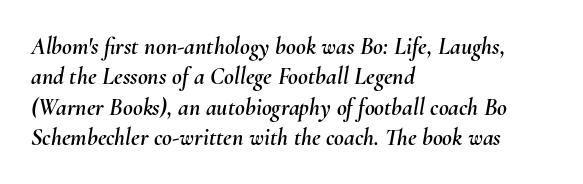
{"italic": "yes", "lean": "right", "slant_degrees": 10, "underline": "no", "align": "left", "line_spacing": "normal", "line_spacing_ratio": 1.27, "letter_spacing": "normal", "letter_spacing_em": 0.0, "glyph_px": 24}
